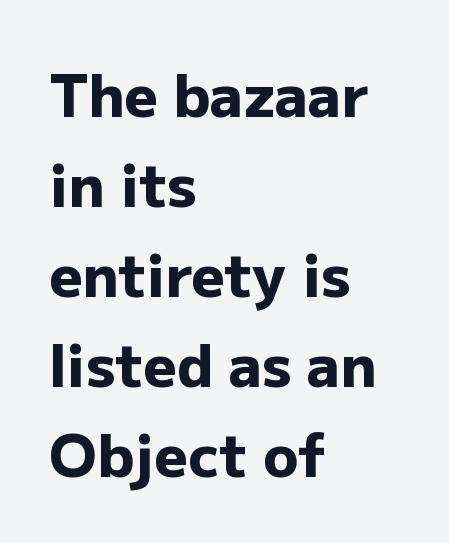
Normally led — the rows are evenly, conventionally spaced. Notice how thick the strokes are: this is what a full bold looks like. Proportional: the letters do not fall into vertical columns. Compared with typical body copy, the letter spacing here is the same.
